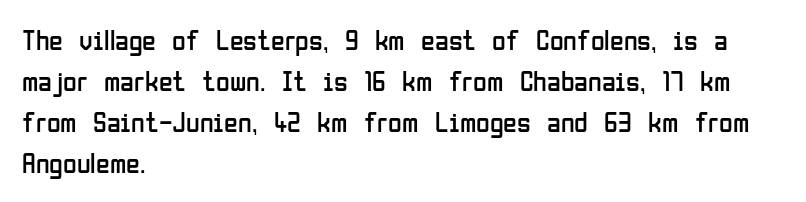
The passage is arranged the way most books set body copy — flush left. In terms of posture, this sample is upright. Nobody drew a line under any word here. Think of a printed novel: that variable character pitch is what you see here. The tracking reads as untouched default to a designer's eye.
